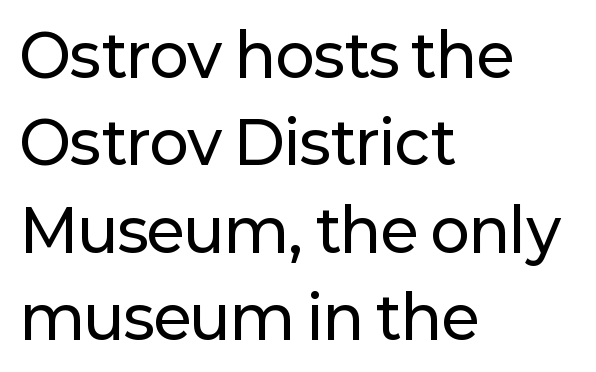
The image shows 59 px sans-serif type, upright; set left-aligned, normal line spacing (1.48x), normal letter spacing, not underlined; low stroke contrast and a medium x-height.
